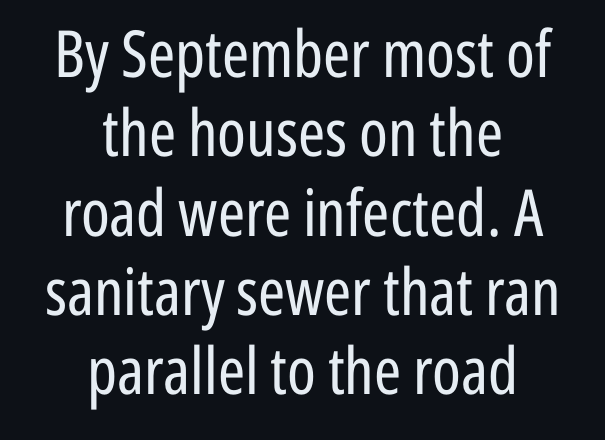
Q: Is the text bold? A: No.
Q: Is the text italic (slanted)? A: No, it is upright.
Q: Is the typeface a serif or a sans-serif typeface? A: Sans-serif.
Q: Is the text underlined? A: No.
Q: How is the paragraph aligned? A: Centered.
Q: Is the spacing between letters normal or unusually wide? A: Normal.
Q: Width (condensed, normal, or wide)? A: Condensed.
Q: Stroke contrast? A: Low.
Q: x-height? A: Medium.
Q: Monospaced? A: No.
